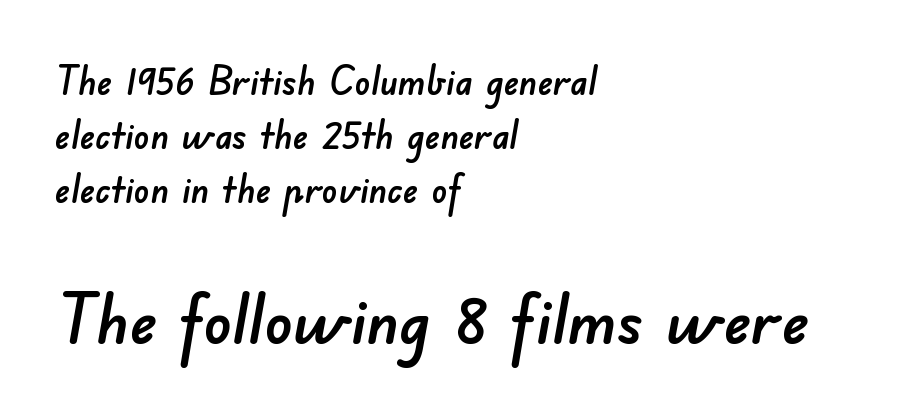
The image shows 69 px sans-serif type; set left-aligned, normal line spacing (1.39x), normal letter spacing, not underlined; the second (bottom) block is 1.77x larger; low stroke contrast and a small x-height.
